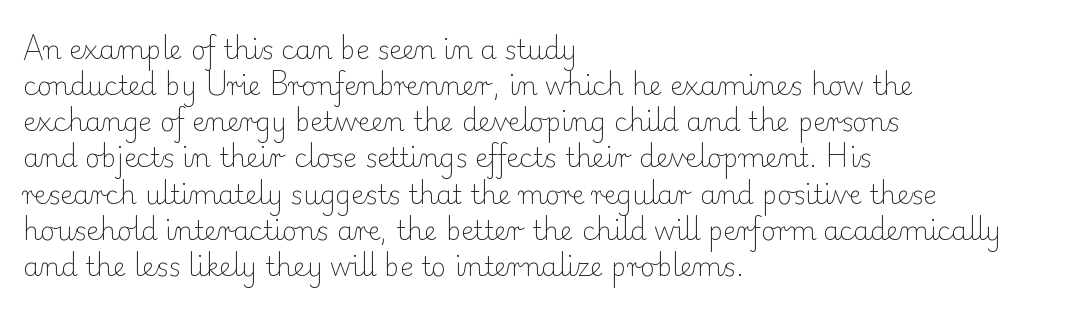
{"italic": "no", "bold": "no", "underline": "no", "align": "left", "line_spacing": "normal", "line_spacing_ratio": 1.39, "letter_spacing": "normal", "letter_spacing_em": 0.0, "glyph_px": 26}
